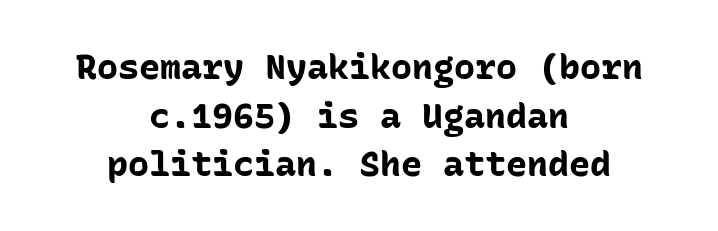
{"serif": "no", "italic": "no", "bold": "yes", "weight": "bold", "width": "normal", "stroke_contrast": "low", "x_height": "medium", "monospaced": "yes", "underline": "no", "align": "center", "line_spacing": "normal", "line_spacing_ratio": 1.39, "letter_spacing": "normal", "letter_spacing_em": 0.0, "glyph_px": 35}
